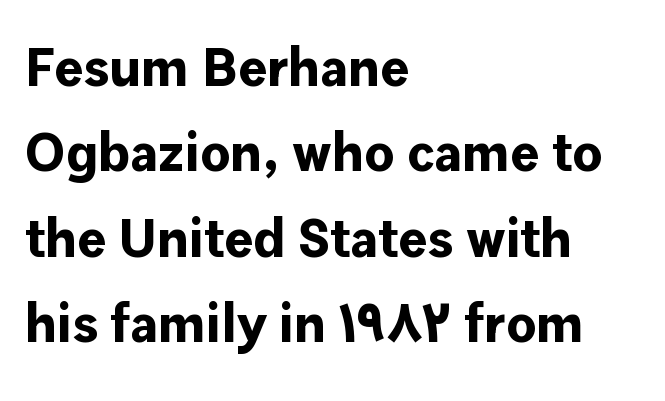
Typeset ragged right — the left edge is the straight one. Students, observe: this is what conventionally led text looks like. In terms of letterform style, serifs are entirely absent. You could not count columns in this text — the font is proportionally spaced. Unmarked baselines from the first word to the last.
